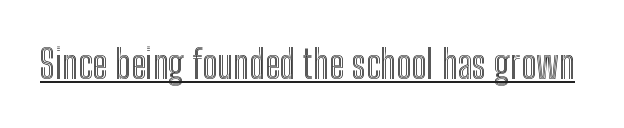
{"italic": "no", "width": "condensed", "x_height": "medium", "monospaced": "no", "underline": "yes", "letter_spacing": "normal", "letter_spacing_em": 0.0, "glyph_px": 39}
